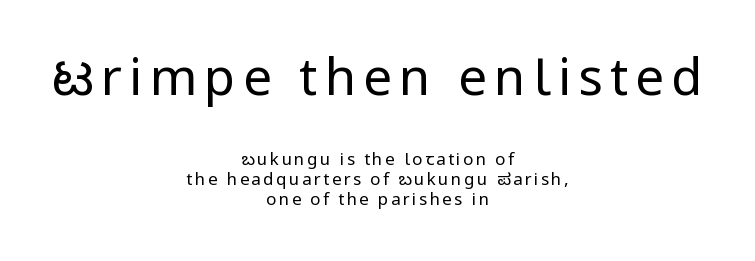
Q: Is the text bold? A: No.
Q: Is the text italic (slanted)? A: No, it is upright.
Q: Is the typeface a serif or a sans-serif typeface? A: Sans-serif.
Q: Is the text underlined? A: No.
Q: How is the paragraph aligned? A: Centered.
Q: Which block of text is set in a larger size, the first (top) or the second (bottom)? A: The first (top) one.
Q: Width (condensed, normal, or wide)? A: Normal.
Q: Stroke contrast? A: Low.
Q: x-height? A: Medium.
Q: Monospaced? A: No.
